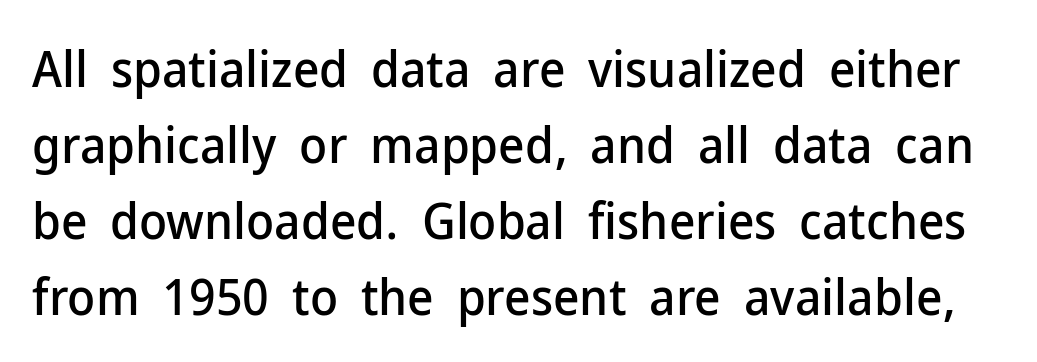
Q: Is the text italic (slanted)? A: No, it is upright.
Q: Is the typeface a serif or a sans-serif typeface? A: Sans-serif.
Q: Is the text underlined? A: No.
Q: Is the spacing between letters normal or unusually wide? A: Normal.
Q: Is the spacing between lines tight, normal or loose? A: Normal.
Q: Width (condensed, normal, or wide)? A: Normal.
Q: Stroke contrast? A: Low.
Q: x-height? A: Medium.
Q: Monospaced? A: No.
